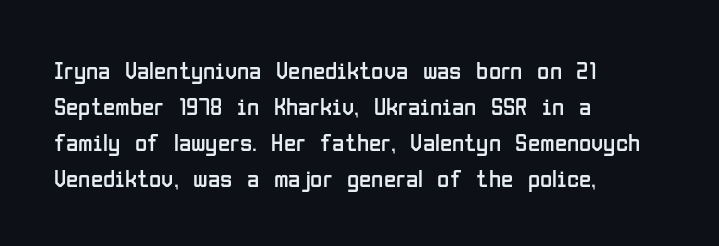
The rendering anchors every line to the left-hand side. Words appear dense and cohesive because spacing is normal. Does the leading feel generous? No, just average. A quiet, ordinary-to-light weight characterises the typeface.
